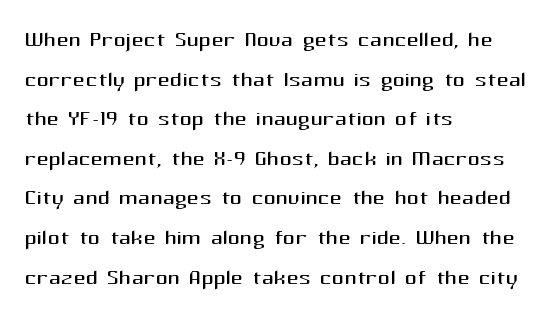
{"serif": "no", "italic": "no", "bold": "no", "weight": "regular", "width": "normal", "stroke_contrast": "medium", "x_height": "medium", "monospaced": "no", "underline": "no", "align": "left", "line_spacing": "normal", "line_spacing_ratio": 1.32, "letter_spacing": "normal", "letter_spacing_em": 0.0, "glyph_px": 30}
